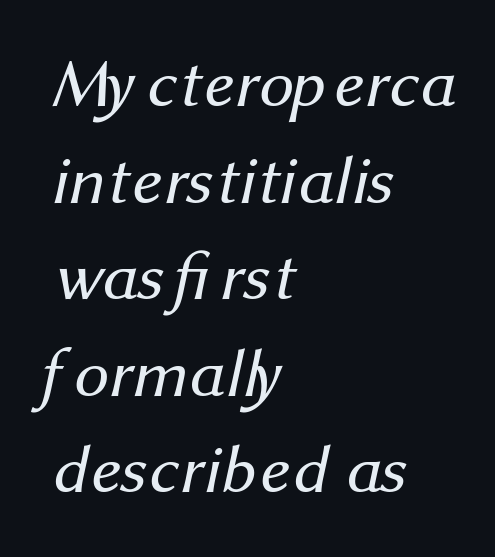
The image shows 69 px regular-weight sans-serif type; set left-aligned, normal line spacing (1.4x), normal letter spacing, not underlined; medium stroke contrast and a medium x-height.
